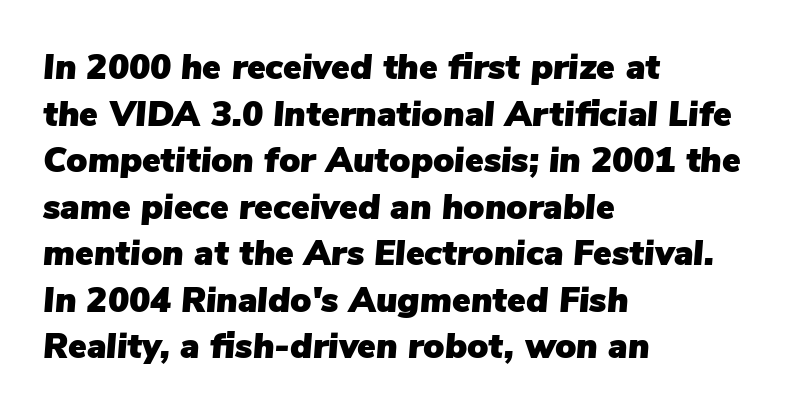
What's the leading like? Ordinary, nothing unusual. Is the type slanted? Yes — the strokes lean at a clear angle. A typesetter would call this proportional, since set widths differ per character. The rendering anchors every line to the left-hand side. Words appear dense and cohesive because spacing is normal. A bare baseline throughout the passage.
